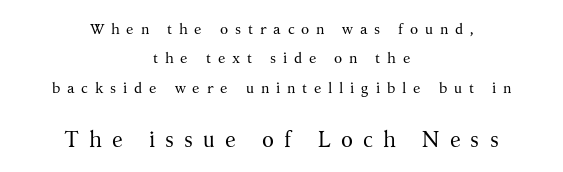
Q: Is the text bold? A: No.
Q: Is the text italic (slanted)? A: No, it is upright.
Q: Is the text underlined? A: No.
Q: How is the paragraph aligned? A: Centered.
Q: Is the spacing between letters normal or unusually wide? A: Unusually wide.
Q: Is the spacing between lines tight, normal or loose? A: Loose.
Q: Which block of text is set in a larger size, the first (top) or the second (bottom)? A: The second (bottom) one.
